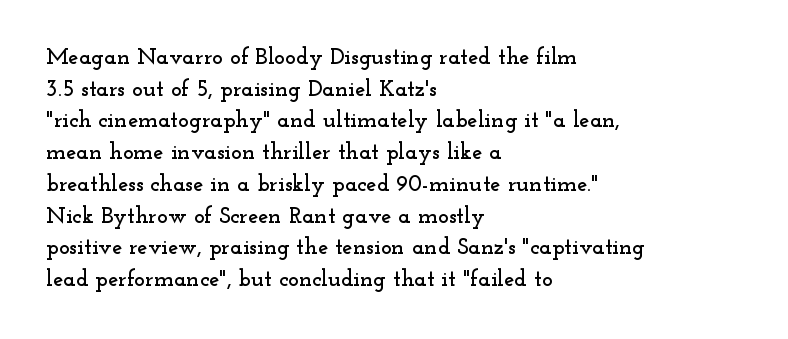
Q: Is the text italic (slanted)? A: No, it is upright.
Q: Is the text underlined? A: No.
Q: How is the paragraph aligned? A: Left-aligned.
Q: Is the spacing between letters normal or unusually wide? A: Normal.
Q: Is the spacing between lines tight, normal or loose? A: Normal.
